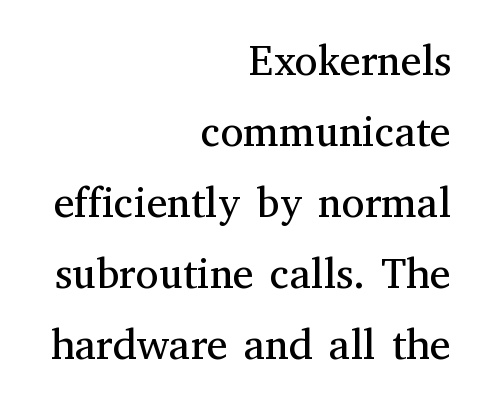
Q: Is the text bold? A: No.
Q: Is the text italic (slanted)? A: No, it is upright.
Q: Is the typeface a serif or a sans-serif typeface? A: Serif.
Q: Is the text underlined? A: No.
Q: How is the paragraph aligned? A: Right-aligned.
Q: Is the spacing between letters normal or unusually wide? A: Normal.
Q: Is the spacing between lines tight, normal or loose? A: Normal.
Q: Width (condensed, normal, or wide)? A: Normal.
Q: Stroke contrast? A: Medium.
Q: x-height? A: Medium.
Q: Monospaced? A: No.
